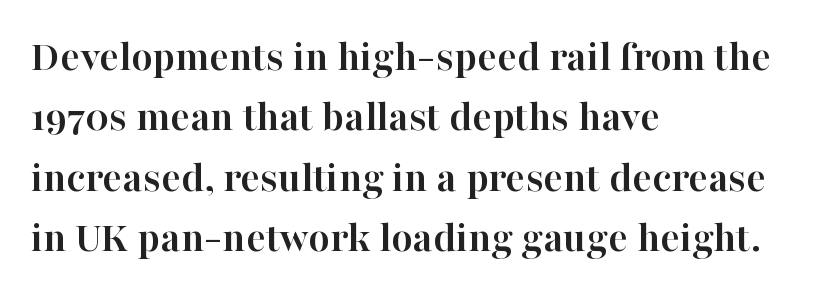
{"serif": "yes", "italic": "no", "bold": "yes", "weight": "semibold", "width": "normal", "stroke_contrast": "high", "x_height": "medium", "monospaced": "no", "underline": "no", "align": "left", "line_spacing": "normal", "line_spacing_ratio": 1.37, "letter_spacing": "normal", "letter_spacing_em": 0.0, "glyph_px": 44}
